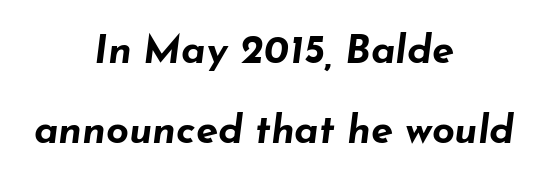
The image shows 40 px bold, wide type, italic (leaning right); set centered, loose line spacing (2.01x), normal letter spacing, not underlined; low stroke contrast and a small x-height.
